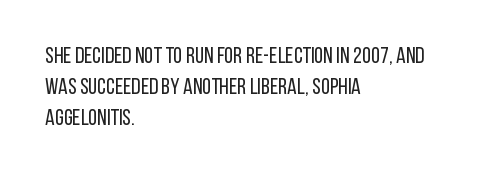
{"italic": "no", "bold": "no", "underline": "no", "align": "left", "line_spacing": "normal", "line_spacing_ratio": 1.34, "letter_spacing": "normal", "letter_spacing_em": 0.0, "glyph_px": 23}
